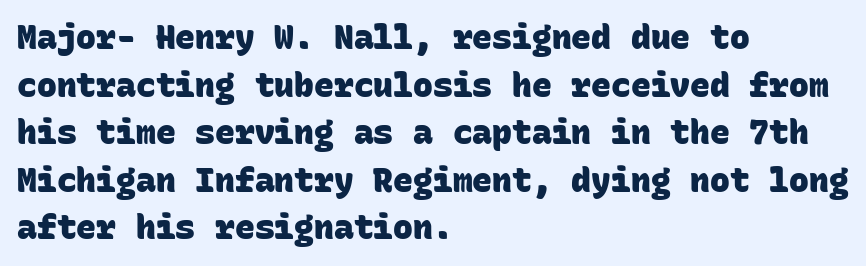
The image shows 33 px heavy sans-serif type, monospaced; set left-aligned, normal line spacing (1.44x), normal letter spacing, not underlined; low stroke contrast and a large x-height.
